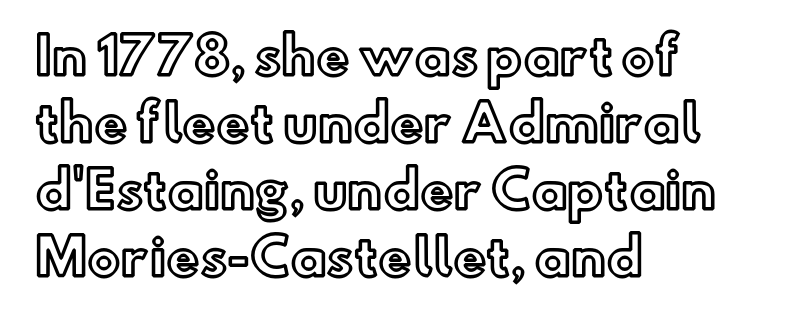
The image shows 50 px text type, upright; set left-aligned, normal line spacing (1.34x), normal letter spacing, not underlined; a small x-height.
